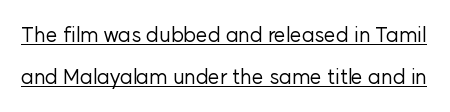
The image shows 21 px text type, upright; set loose line spacing (2.02x), normal letter spacing, underlined.
